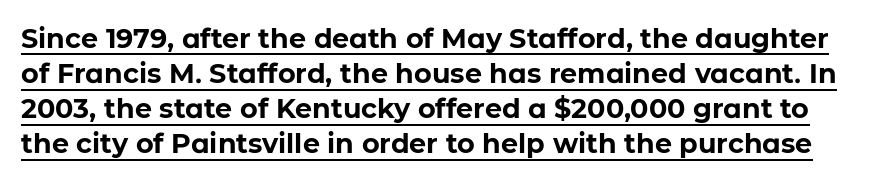
Vertical strokes here are truly vertical. How are the letters spaced? Ordinarily, with no added tracking. Leading: standard. The rendered words wear a rule along their underside.
